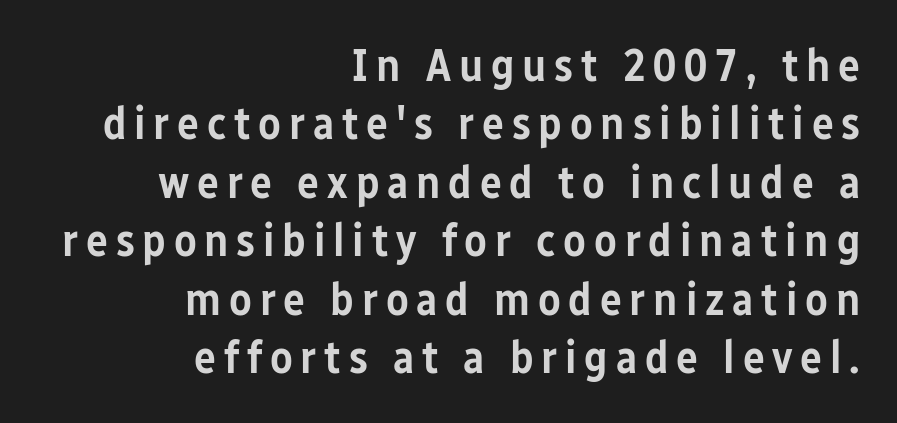
Note: no serifs on the glyphs. These words are printed semibold, heavier than regular yet not bold. Only glyphs here, with clear space below each row. The line-height multiplier appears to be the usual default. Is this a fixed-width face? No — the glyphs have proportional, varying widths.
